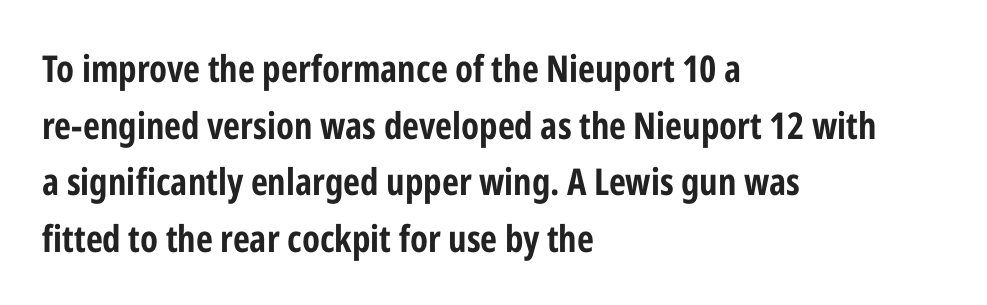
Do the letters lean? They stand straight. The rendering anchors every line to the left-hand side. Horizontal bands of white between lines are of average thickness. This rendering leaves character spacing at its baseline value. You can tell from the bare stems that sans-serif type was used.
